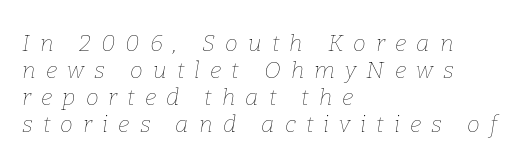
Q: Is the text bold? A: No.
Q: Is the text italic (slanted)? A: Yes, it leans right by about 9 degrees.
Q: Is the text underlined? A: No.
Q: How is the paragraph aligned? A: Left-aligned.
Q: Is the spacing between letters normal or unusually wide? A: Unusually wide.
